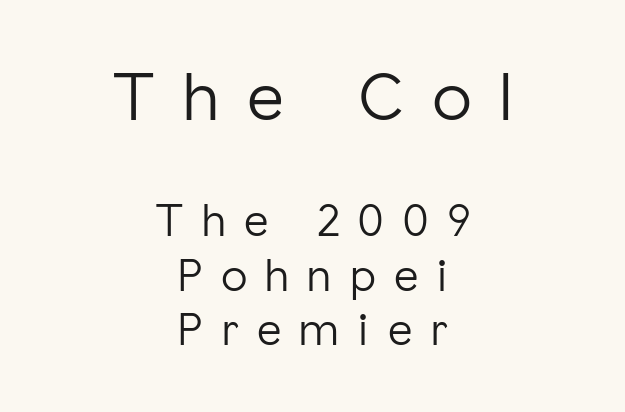
{"serif": "no", "italic": "no", "bold": "no", "weight": "light", "width": "normal", "stroke_contrast": "low", "x_height": "medium", "monospaced": "no", "underline": "no", "align": "center", "line_spacing_ratio": 1.16, "letter_spacing": "wide", "letter_spacing_em": 0.39, "larger_block": "first", "size_ratio": 1.51, "glyph_px": 71}
